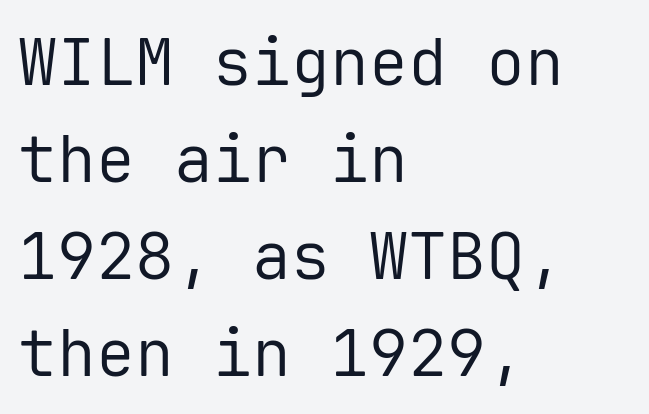
{"serif": "no", "italic": "no", "bold": "no", "weight": "regular", "width": "normal", "stroke_contrast": "low", "x_height": "medium", "monospaced": "yes", "underline": "no", "align": "left", "line_spacing": "normal", "line_spacing_ratio": 1.49, "letter_spacing": "normal", "letter_spacing_em": 0.0, "glyph_px": 65}
